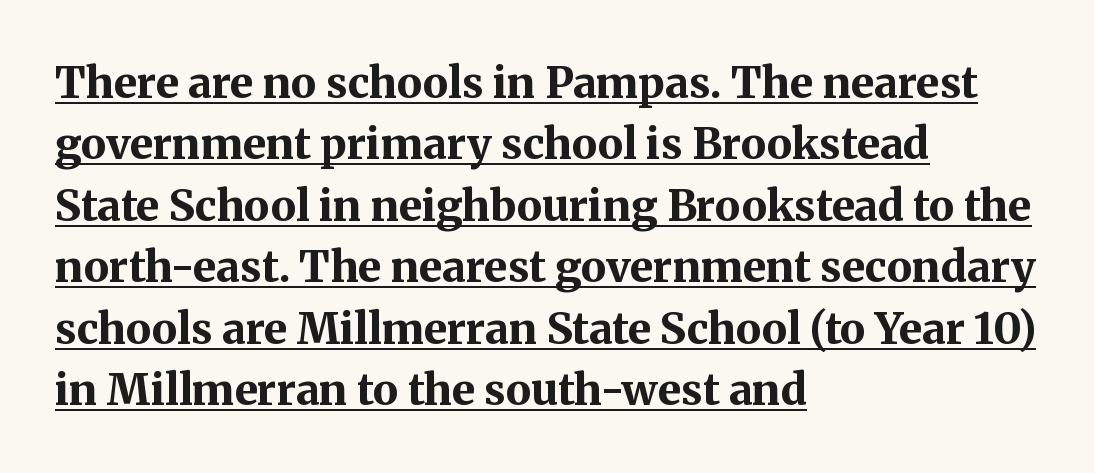
{"serif": "yes", "italic": "no", "bold": "yes", "weight": "bold", "width": "normal", "stroke_contrast": "medium", "x_height": "medium", "monospaced": "no", "underline": "yes", "align": "left", "line_spacing": "normal", "line_spacing_ratio": 1.43, "letter_spacing": "normal", "letter_spacing_em": 0.0, "glyph_px": 43}
